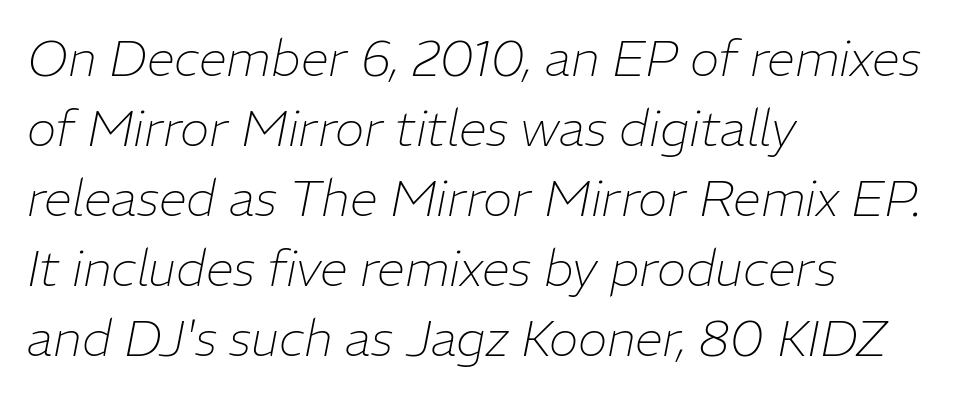
The image shows 50 px thin type, italic (leaning right); set left-aligned, normal line spacing (1.4x), normal letter spacing, not underlined; low stroke contrast and a medium x-height.
